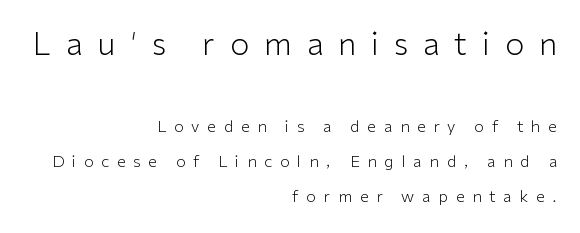
The image shows 31 px light sans-serif type, upright; set right-aligned, loose line spacing (2.17x), unusually wide letter spacing (+0.48 em), not underlined; the first (top) block is 1.94x larger; low stroke contrast and a medium x-height.
